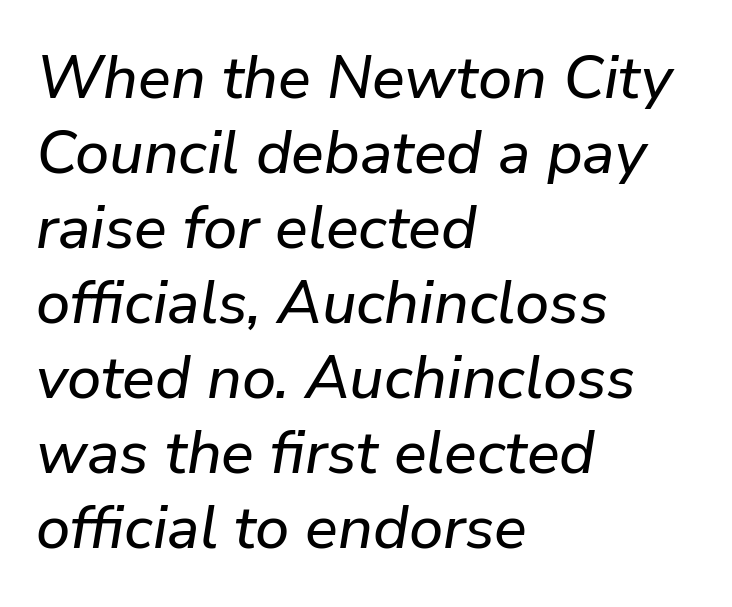
Q: Is the text italic (slanted)? A: Yes, it leans right by about 9 degrees.
Q: Is the text underlined? A: No.
Q: How is the paragraph aligned? A: Left-aligned.
Q: Is the spacing between letters normal or unusually wide? A: Normal.
Q: Width (condensed, normal, or wide)? A: Normal.
Q: Stroke contrast? A: Low.
Q: x-height? A: Medium.
Q: Monospaced? A: No.
